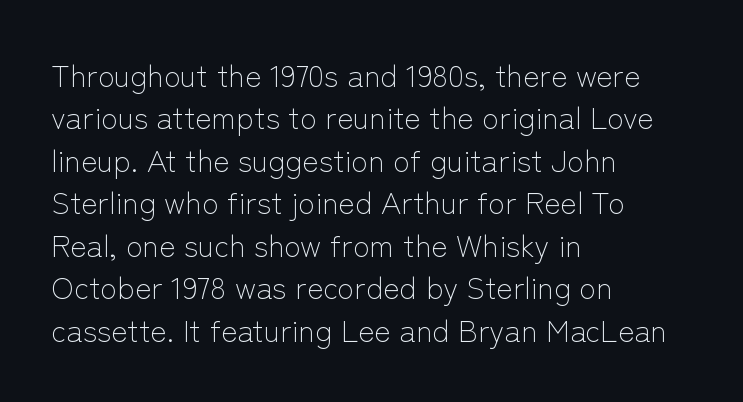
The typesetter chose a ragged-right arrangement here. The letters advance in unequal steps, a hallmark of proportional type. Posture: vertical. Descenders hang freely into open space.
